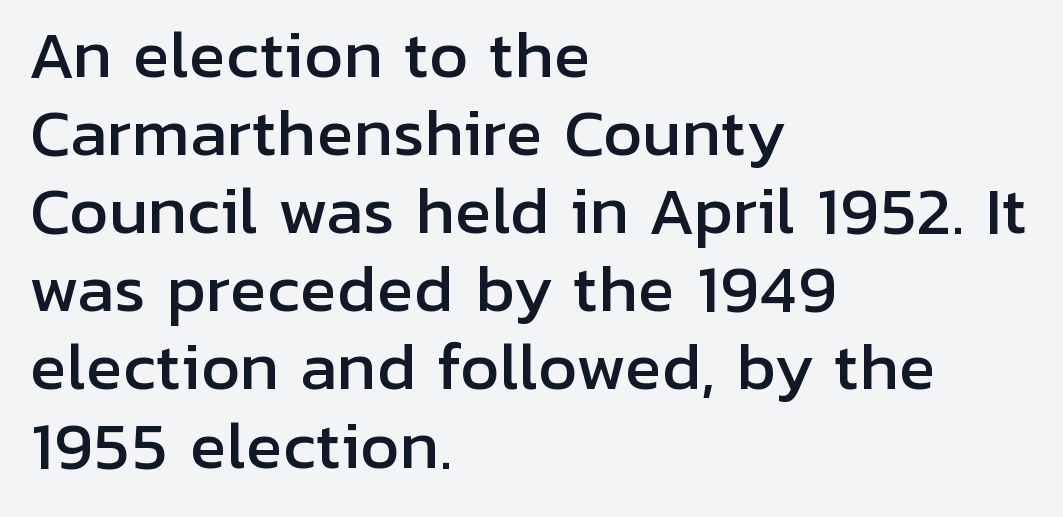
What stands out about the letter spacing? Nothing — it is the standard amount. Anything drawn beneath the words? Only blank space. The axis of the letterforms is exactly vertical. Are there feet on the stems? There aren't — it's a sans.
